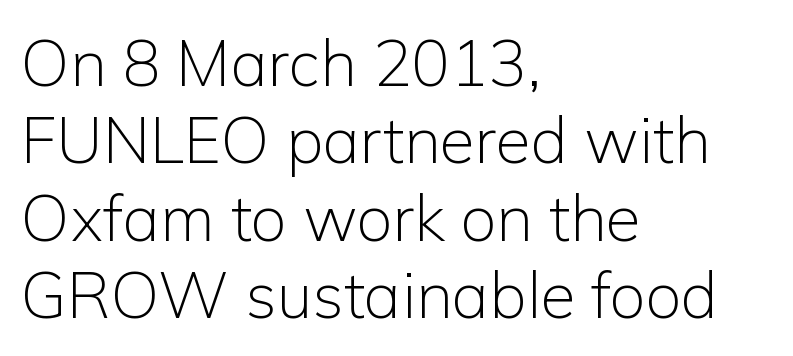
Q: Is the text bold? A: No.
Q: Is the text italic (slanted)? A: No, it is upright.
Q: Is the typeface a serif or a sans-serif typeface? A: Sans-serif.
Q: Is the text underlined? A: No.
Q: How is the paragraph aligned? A: Left-aligned.
Q: Is the spacing between letters normal or unusually wide? A: Normal.
Q: Width (condensed, normal, or wide)? A: Normal.
Q: Stroke contrast? A: Low.
Q: x-height? A: Medium.
Q: Monospaced? A: No.
